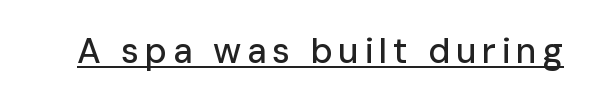
Q: Is the text italic (slanted)? A: No, it is upright.
Q: Is the typeface a serif or a sans-serif typeface? A: Sans-serif.
Q: Is the text underlined? A: Yes.
Q: Width (condensed, normal, or wide)? A: Normal.
Q: Stroke contrast? A: Low.
Q: x-height? A: Medium.
Q: Monospaced? A: No.
